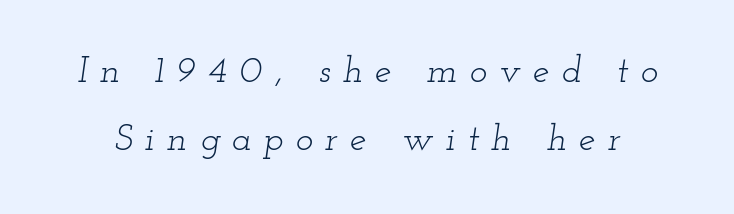
The image shows 37 px light, wide serif type, italic (leaning right); set line spacing 1.83x, unusually wide letter spacing (+0.33 em), not underlined; low stroke contrast and a small x-height.
